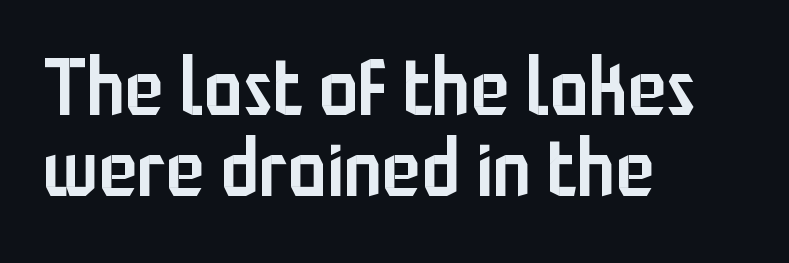
Q: Is the text bold? A: Semi-bold.
Q: Is the text italic (slanted)? A: No, it is upright.
Q: Is the typeface a serif or a sans-serif typeface? A: Sans-serif.
Q: Is the text underlined? A: No.
Q: How is the paragraph aligned? A: Left-aligned.
Q: Is the spacing between letters normal or unusually wide? A: Normal.
Q: Is the spacing between lines tight, normal or loose? A: Tight.
Q: Width (condensed, normal, or wide)? A: Condensed.
Q: Stroke contrast? A: Low.
Q: x-height? A: Medium.
Q: Monospaced? A: No.
